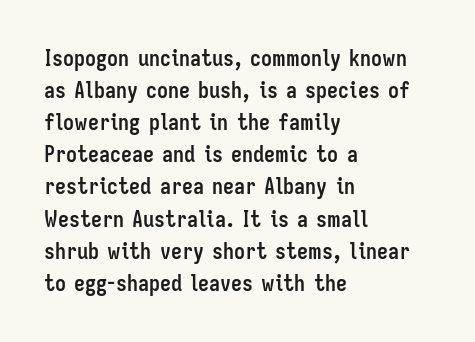
Q: Is the text bold? A: Yes.
Q: Is the text italic (slanted)? A: No, it is upright.
Q: Is the text underlined? A: No.
Q: How is the paragraph aligned? A: Left-aligned.
Q: Is the spacing between letters normal or unusually wide? A: Normal.
Q: Is the spacing between lines tight, normal or loose? A: Normal.
